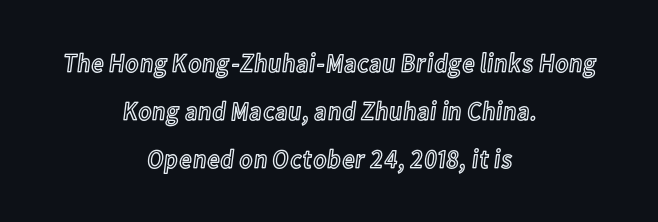
Q: Is the text italic (slanted)? A: Yes.
Q: Is the text underlined? A: No.
Q: How is the paragraph aligned? A: Centered.
Q: Is the spacing between letters normal or unusually wide? A: Normal.
